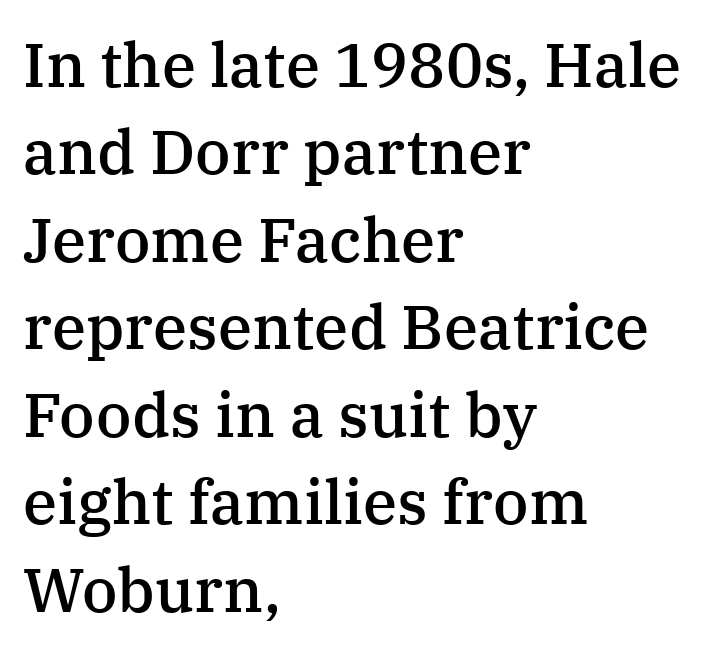
Posture: upright roman. Classification — serif. The gap between lines stays unmarked. The font is running at a semibold setting, under full bold.
